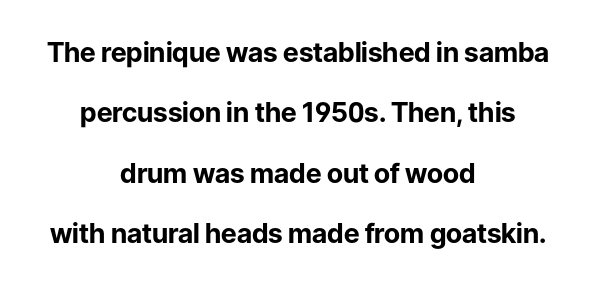
Q: Is the text bold? A: Yes.
Q: Is the text italic (slanted)? A: No, it is upright.
Q: Is the text underlined? A: No.
Q: How is the paragraph aligned? A: Centered.
Q: Is the spacing between letters normal or unusually wide? A: Normal.
Q: Is the spacing between lines tight, normal or loose? A: Loose.
